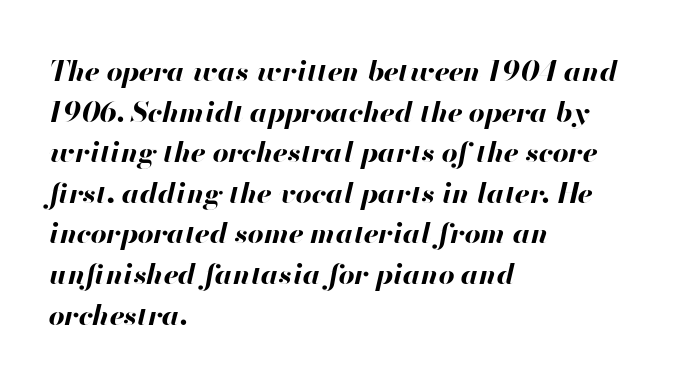
How heavy is the stroke? Heavy — this is a bold. The passage is arranged the way most books set body copy — flush left. Note the varied advance widths — an 'i' is clearly narrower than an 'm'. Yep, that's italic — everything's leaning. Does the leading feel generous? No, just average.
